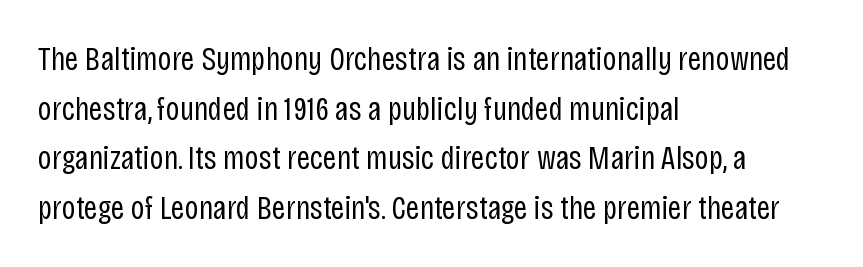
Q: Is the text bold? A: No.
Q: Is the text italic (slanted)? A: No, it is upright.
Q: Is the typeface a serif or a sans-serif typeface? A: Sans-serif.
Q: Is the text underlined? A: No.
Q: How is the paragraph aligned? A: Left-aligned.
Q: Is the spacing between letters normal or unusually wide? A: Normal.
Q: Is the spacing between lines tight, normal or loose? A: Normal.
Q: Width (condensed, normal, or wide)? A: Condensed.
Q: Stroke contrast? A: Low.
Q: x-height? A: Large.
Q: Monospaced? A: No.
